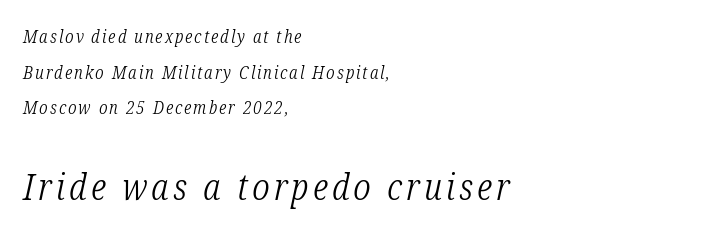
The typeface chosen for these lines features serifs. If you drew a line through each stem, it would be angled. A bare baseline throughout the passage. The strokes carry an ordinary text weight at most.
